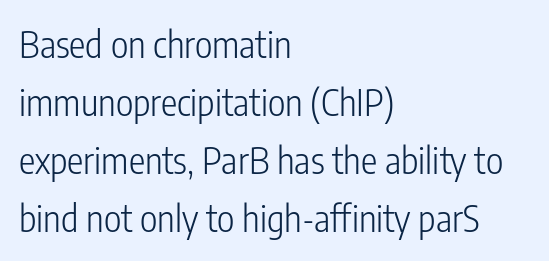
Q: Is the text bold? A: No.
Q: Is the text italic (slanted)? A: No, it is upright.
Q: Is the typeface a serif or a sans-serif typeface? A: Sans-serif.
Q: Is the text underlined? A: No.
Q: How is the paragraph aligned? A: Left-aligned.
Q: Is the spacing between letters normal or unusually wide? A: Normal.
Q: Is the spacing between lines tight, normal or loose? A: Normal.
Q: Width (condensed, normal, or wide)? A: Condensed.
Q: Stroke contrast? A: Low.
Q: x-height? A: Medium.
Q: Monospaced? A: No.
